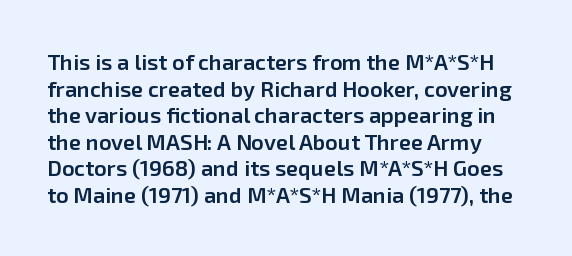
Honestly, there is no underline to notice here at all. There is no visible air inserted between adjacent glyphs. Is there any slant? The stems are plumb. Heft: intermediate — a semibold.
